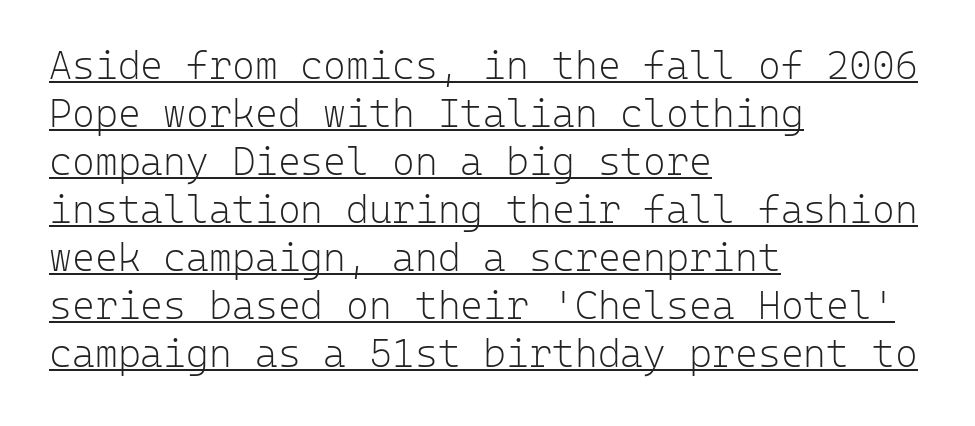
The paragraph has a hard left edge and a soft right edge. The rendering uses typewriter-style spacing with identical character cells. The typeface has the unassuming heft of standard copy or less. The face used here is rendered with its standard letterfit. The lettering holds an erect, upright posture throughout.
